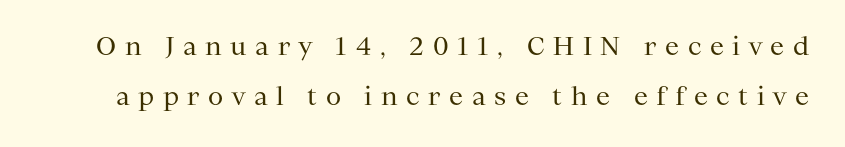
A great deal of white space separates one row of letters from the next. Lines of text with bare space underneath. The letters stand straight up with perfectly vertical stems. Someone cranked the tracking dial way up on this one.
